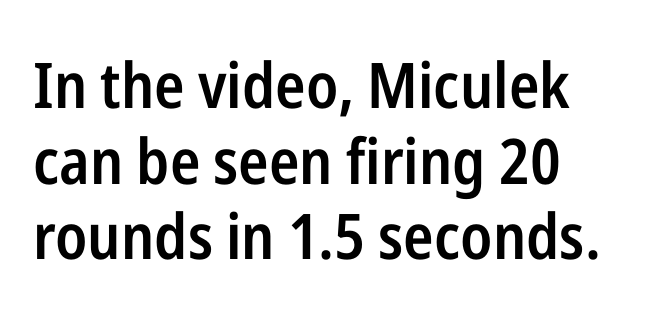
The image shows 63 px semibold, condensed sans-serif type, upright; set left-aligned, line spacing 1.2x, normal letter spacing, not underlined; low stroke contrast and a medium x-height.
